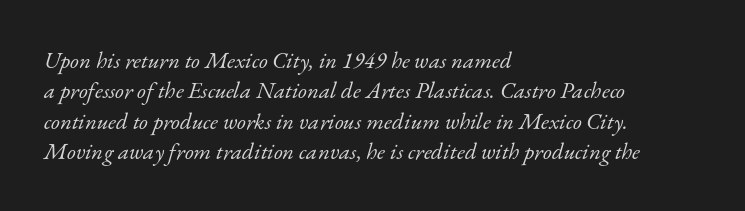
Each new line begins a customary step beneath the previous one. Between one letter and the next there's only the usual sliver of space. A quiet, ordinary-to-light weight characterises the typeface. Where is the straight margin? On the left. Designer's note — italics engaged. The baseline area is clear.
